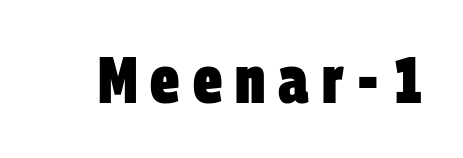
Underlining? Definitely not there. Here the designer chose a conventional face with non-uniform glyph widths. In terms of letterform style, serifs are entirely absent. The characters look thick and weighty, a clear bold. These lines have a slow, spaced-out rhythm from letter to letter.
